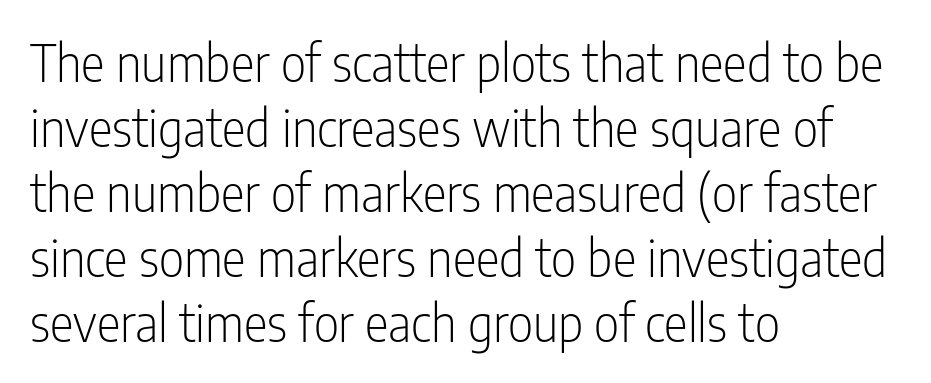
Italic: no, the glyphs are upright roman. The rendering uses natural spacing where letterforms have individual widths. Underline: absent. A quiet, ordinary-to-light weight characterises the typeface.
